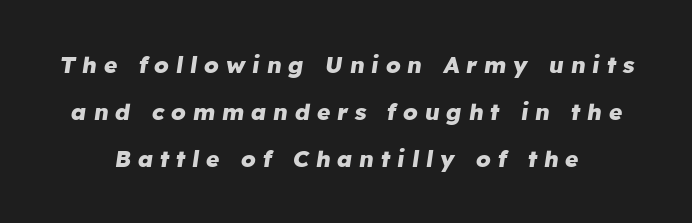
The image shows 23 px bold type, italic (leaning right); set centered, loose line spacing (2.04x), unusually wide letter spacing (+0.29 em), not underlined.
